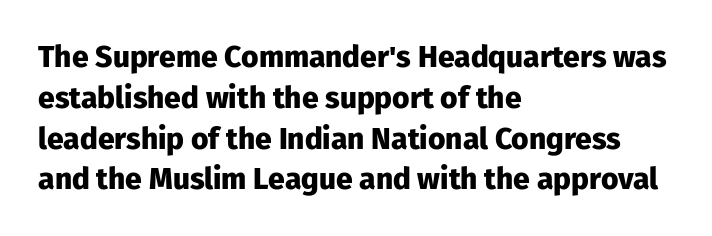
{"serif": "no", "italic": "no", "bold": "yes", "weight": "heavy", "width": "normal", "stroke_contrast": "low", "x_height": "medium", "monospaced": "no", "underline": "no", "align": "left", "line_spacing": "normal", "line_spacing_ratio": 1.36, "letter_spacing": "normal", "letter_spacing_em": 0.0, "glyph_px": 30}
